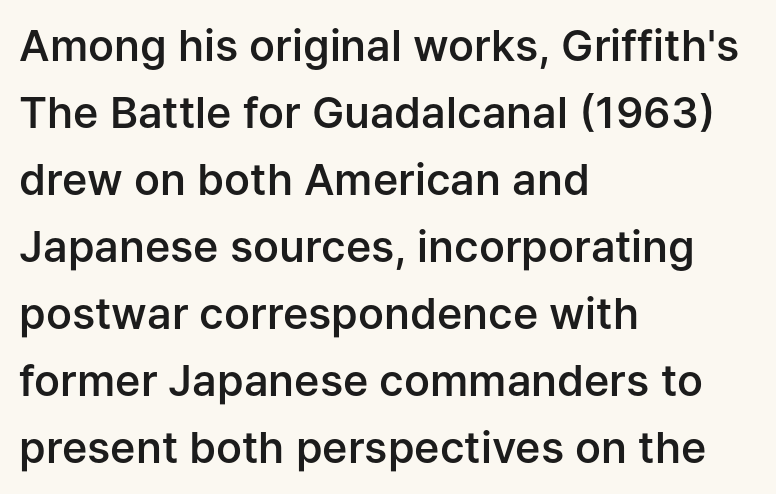
I'd describe the lettering as semibold — firm but not a full bold. Tracking here is standard; glyphs follow each other at the usual distance. The typography opts for an upright posture over an oblique one. A bare baseline throughout the passage.
